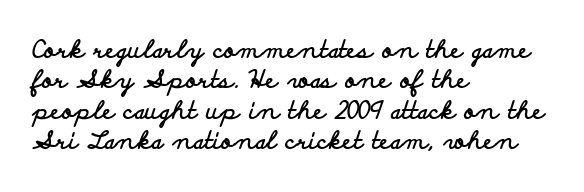
Q: Is the text bold? A: Yes.
Q: Is the text italic (slanted)? A: Yes.
Q: Is the text underlined? A: No.
Q: How is the paragraph aligned? A: Left-aligned.
Q: Is the spacing between letters normal or unusually wide? A: Normal.
Q: Is the spacing between lines tight, normal or loose? A: Normal.
